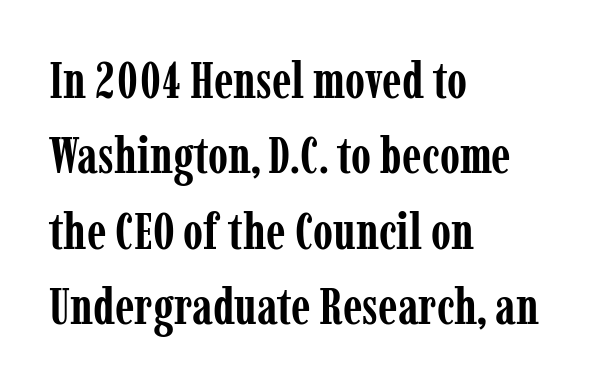
{"serif": "yes", "italic": "no", "bold": "yes", "weight": "semibold", "width": "condensed", "stroke_contrast": "low", "x_height": "medium", "monospaced": "no", "underline": "no", "align": "left", "line_spacing": "normal", "line_spacing_ratio": 1.48, "letter_spacing": "normal", "letter_spacing_em": 0.0, "glyph_px": 51}
